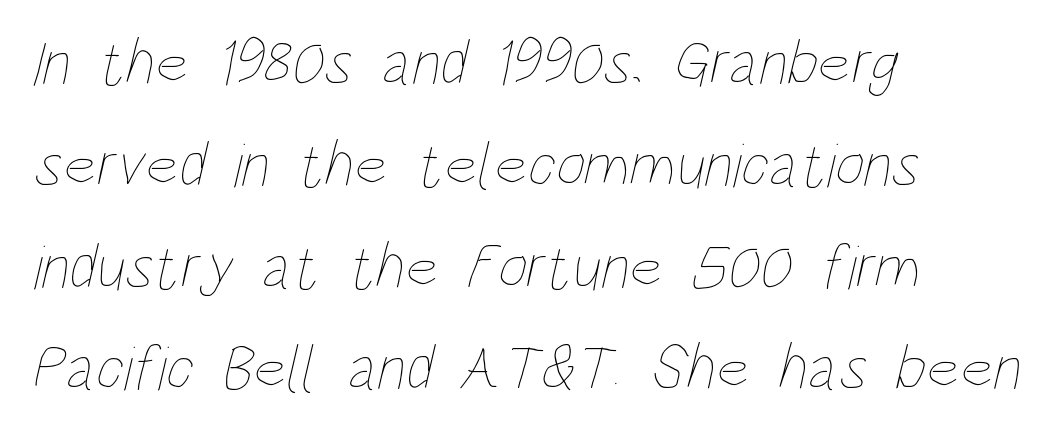
Q: Is the text bold? A: No.
Q: Is the text underlined? A: No.
Q: How is the paragraph aligned? A: Left-aligned.
Q: Is the spacing between letters normal or unusually wide? A: Normal.
Q: Is the spacing between lines tight, normal or loose? A: Normal.
Q: Width (condensed, normal, or wide)? A: Condensed.
Q: Stroke contrast? A: Low.
Q: x-height? A: Large.
Q: Monospaced? A: No.
